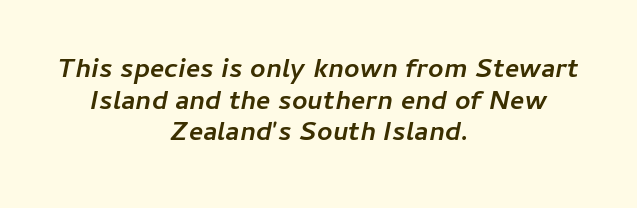
Q: Is the text bold? A: Yes.
Q: Is the text italic (slanted)? A: Yes, it leans right by about 11 degrees.
Q: Is the text underlined? A: No.
Q: How is the paragraph aligned? A: Centered.
Q: Is the spacing between letters normal or unusually wide? A: Normal.
